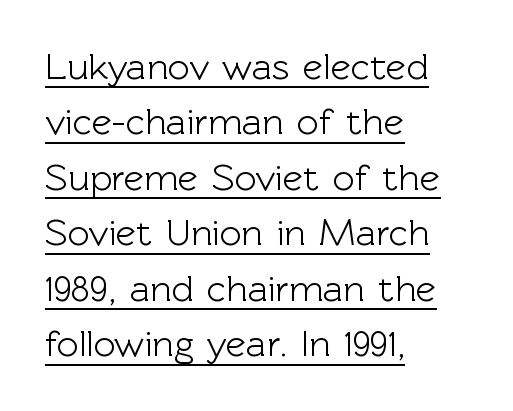
Q: Is the text italic (slanted)? A: No, it is upright.
Q: Is the typeface a serif or a sans-serif typeface? A: Sans-serif.
Q: Is the text underlined? A: Yes.
Q: How is the paragraph aligned? A: Left-aligned.
Q: Is the spacing between letters normal or unusually wide? A: Normal.
Q: Is the spacing between lines tight, normal or loose? A: Normal.
Q: Width (condensed, normal, or wide)? A: Normal.
Q: x-height? A: Medium.
Q: Monospaced? A: No.
